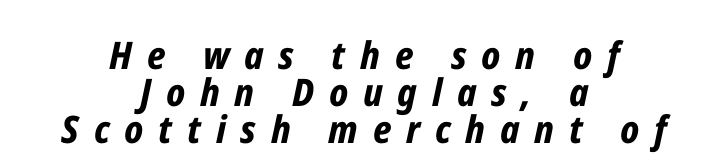
{"italic": "yes", "lean": "right", "slant_degrees": 12, "bold": "yes", "weight": "bold", "width": "condensed", "stroke_contrast": "low", "x_height": "medium", "monospaced": "no", "underline": "no", "align": "center", "line_spacing": "tight", "line_spacing_ratio": 0.98, "letter_spacing": "wide", "letter_spacing_em": 0.39, "glyph_px": 38}
